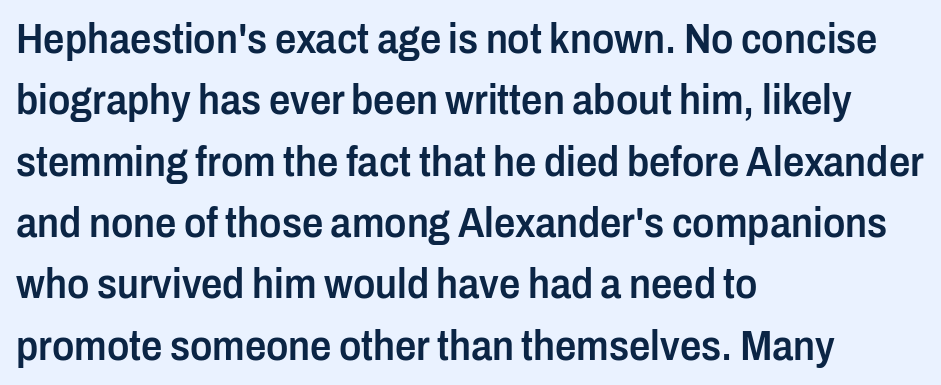
{"serif": "no", "italic": "no", "bold": "semi", "weight": "semibold", "width": "condensed", "stroke_contrast": "low", "x_height": "medium", "monospaced": "no", "underline": "no", "align": "left", "line_spacing": "normal", "line_spacing_ratio": 1.46, "letter_spacing": "normal", "letter_spacing_em": 0.0, "glyph_px": 42}
